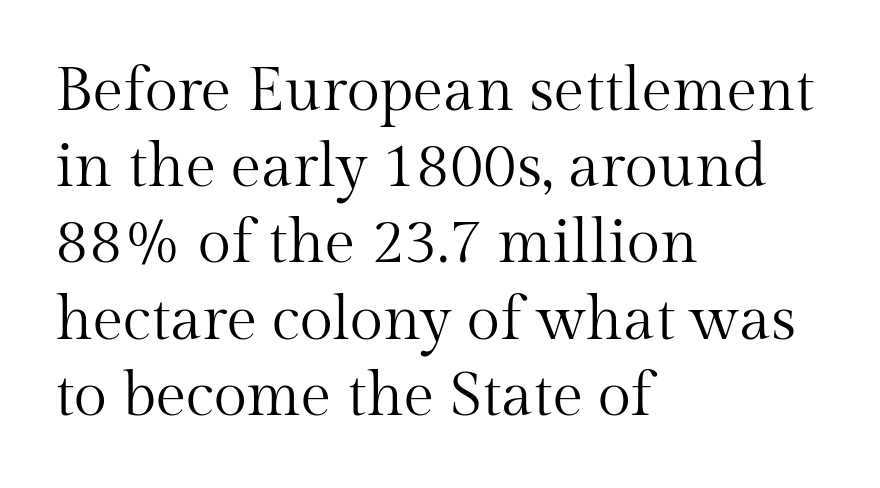
The image shows 61 px regular-weight serif type, upright; set left-aligned, normal line spacing (1.25x), normal letter spacing, not underlined; medium stroke contrast and a medium x-height.
